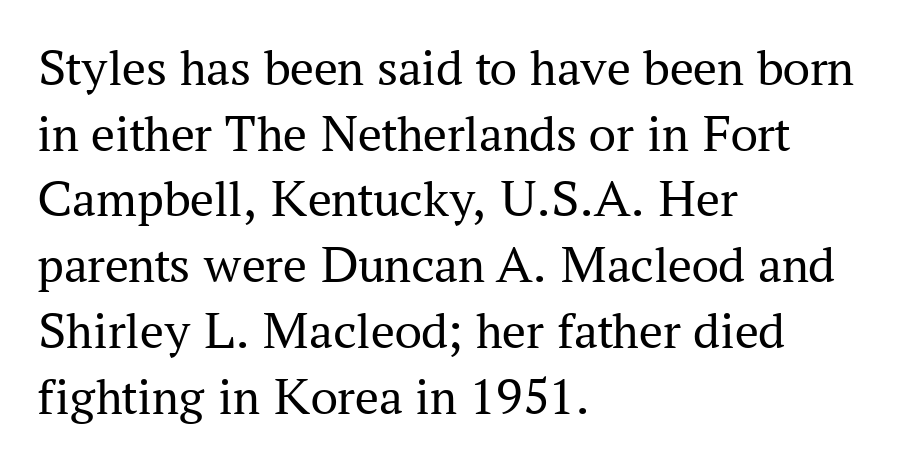
Q: Is the text bold? A: No.
Q: Is the text italic (slanted)? A: No, it is upright.
Q: Is the typeface a serif or a sans-serif typeface? A: Serif.
Q: Is the text underlined? A: No.
Q: How is the paragraph aligned? A: Left-aligned.
Q: Is the spacing between letters normal or unusually wide? A: Normal.
Q: Width (condensed, normal, or wide)? A: Normal.
Q: Stroke contrast? A: Medium.
Q: x-height? A: Medium.
Q: Monospaced? A: No.
